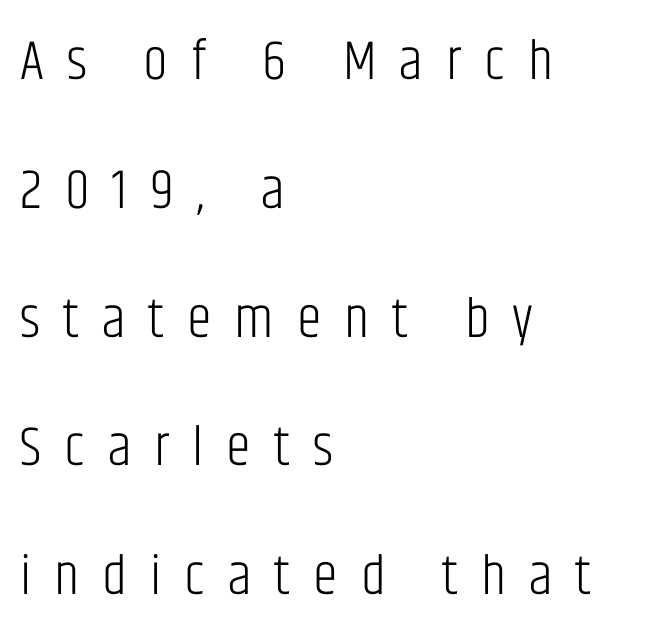
{"serif": "no", "italic": "no", "bold": "no", "weight": "light", "width": "condensed", "stroke_contrast": "low", "x_height": "large", "monospaced": "no", "underline": "no", "align": "left", "line_spacing": "loose", "line_spacing_ratio": 2.3, "letter_spacing": "wide", "letter_spacing_em": 0.41, "glyph_px": 56}
